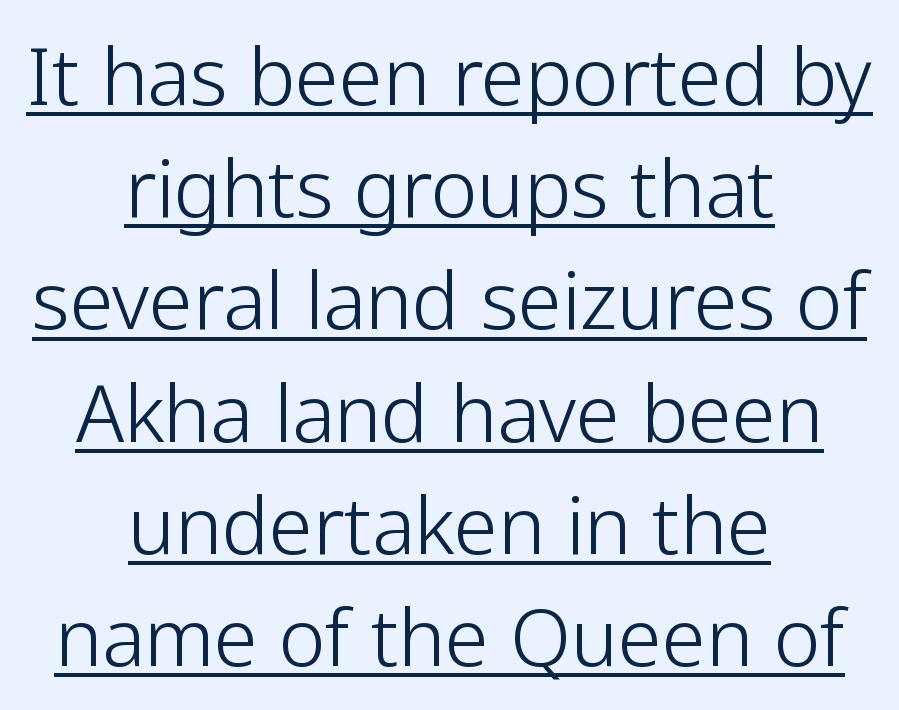
{"serif": "no", "italic": "no", "bold": "no", "weight": "light", "width": "normal", "stroke_contrast": "low", "x_height": "medium", "monospaced": "no", "underline": "yes", "align": "center", "line_spacing": "normal", "line_spacing_ratio": 1.42, "letter_spacing": "normal", "letter_spacing_em": 0.0, "glyph_px": 79}
